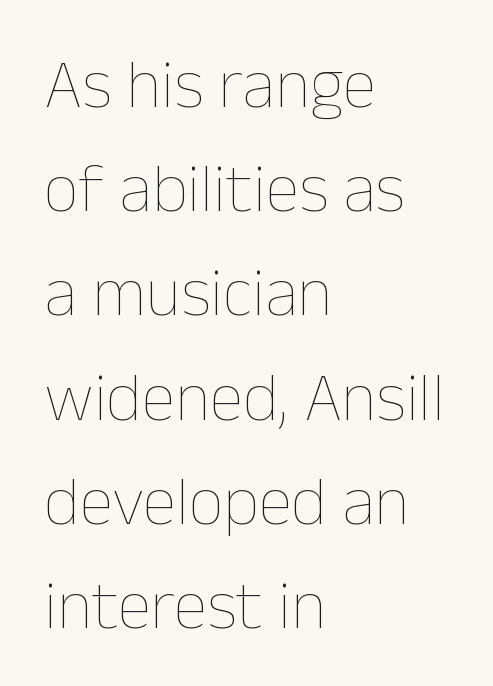
The image shows 69 px thin type, upright; set left-aligned, normal line spacing (1.51x), normal letter spacing, not underlined; low stroke contrast and a medium x-height.
